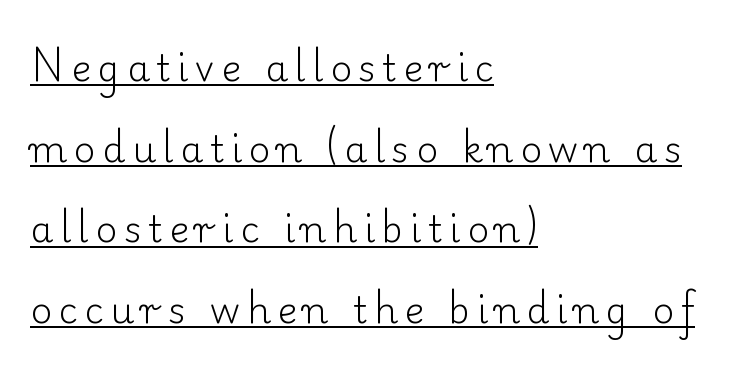
Q: Is the text bold? A: No.
Q: Is the text italic (slanted)? A: No, it is upright.
Q: Is the text underlined? A: Yes.
Q: How is the paragraph aligned? A: Left-aligned.
Q: Is the spacing between lines tight, normal or loose? A: Loose.
Q: Width (condensed, normal, or wide)? A: Normal.
Q: Stroke contrast? A: Low.
Q: x-height? A: Small.
Q: Monospaced? A: No.
